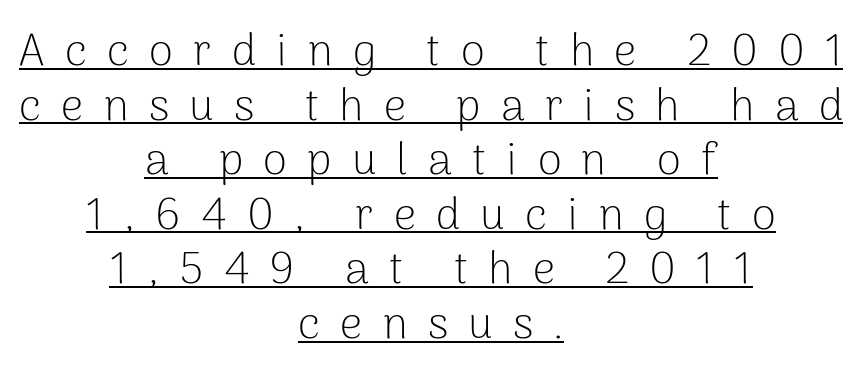
Looks like regular typesetting: each glyph gets only the width it needs. A typesetter would label this face a sans. The axis of the letterforms is exactly vertical. A continuous stroke trails under the words, as in a hyperlink. If you folded the block vertically in half, each line would mirror itself in length. The letters are spread apart with noticeably loose tracking.
